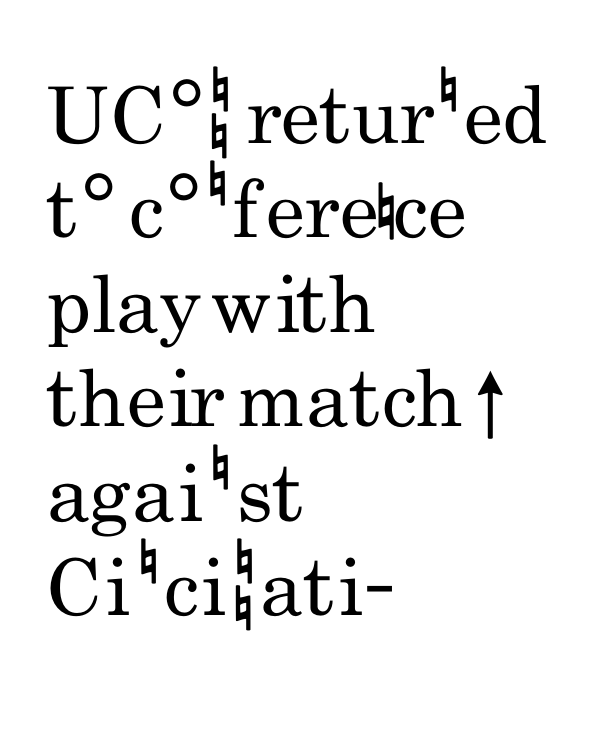
Left-aligned paragraph, ragged on the right. Here the designer chose a conventional face with non-uniform glyph widths. Unbolded letterforms with no extra heft. Nothing sits at the stroke ends, so this counts as sans-serif.
